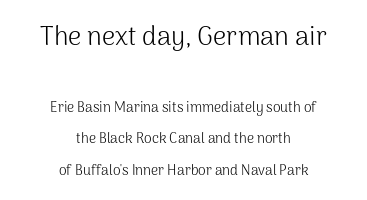
Q: Is the text bold? A: No.
Q: Is the text italic (slanted)? A: No, it is upright.
Q: Is the text underlined? A: No.
Q: How is the paragraph aligned? A: Centered.
Q: Is the spacing between letters normal or unusually wide? A: Normal.
Q: Is the spacing between lines tight, normal or loose? A: Loose.
Q: Which block of text is set in a larger size, the first (top) or the second (bottom)? A: The first (top) one.
